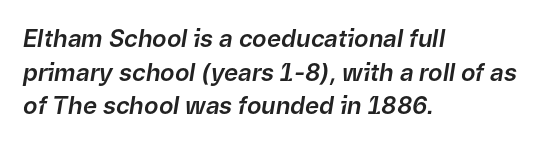
{"italic": "yes", "lean": "right", "slant_degrees": 9, "underline": "no", "align": "left", "line_spacing": "normal", "line_spacing_ratio": 1.4, "letter_spacing": "normal", "letter_spacing_em": 0.0, "glyph_px": 24}
